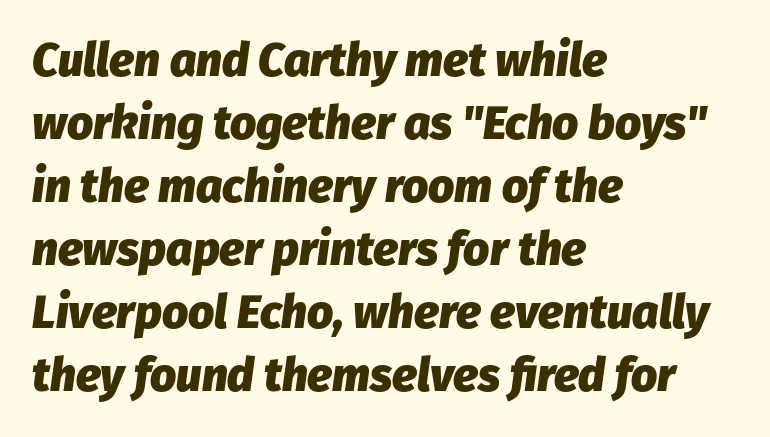
{"italic": "yes", "lean": "right", "slant_degrees": 8, "bold": "yes", "weight": "heavy", "width": "normal", "stroke_contrast": "low", "x_height": "medium", "monospaced": "no", "underline": "no", "align": "left", "line_spacing": "normal", "line_spacing_ratio": 1.37, "letter_spacing": "normal", "letter_spacing_em": 0.0, "glyph_px": 46}
